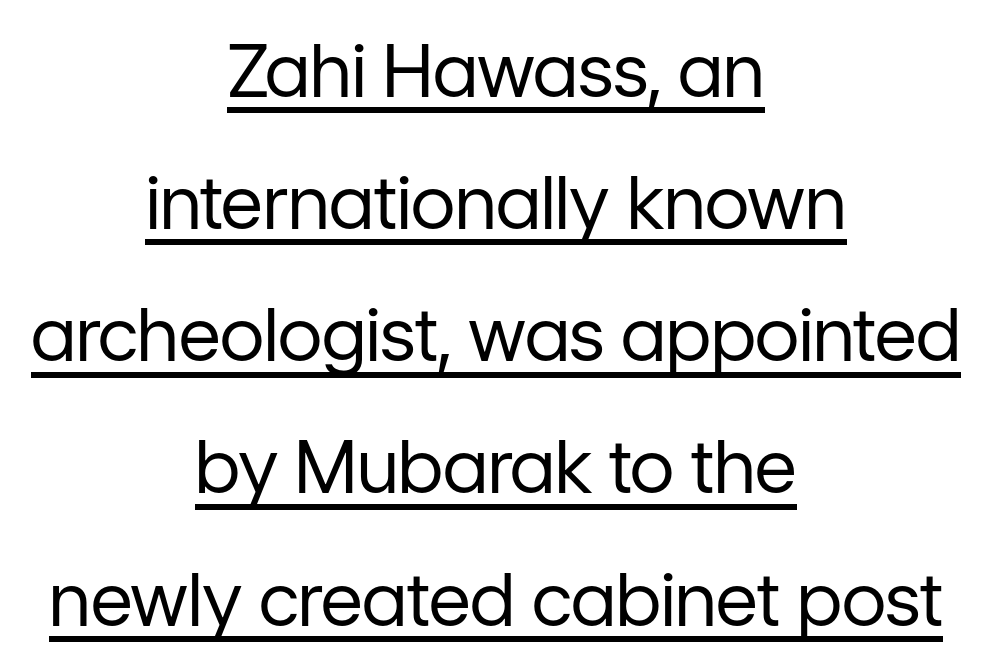
Q: Is the text bold? A: No.
Q: Is the text italic (slanted)? A: No, it is upright.
Q: Is the typeface a serif or a sans-serif typeface? A: Sans-serif.
Q: Is the text underlined? A: Yes.
Q: How is the paragraph aligned? A: Centered.
Q: Is the spacing between letters normal or unusually wide? A: Normal.
Q: Width (condensed, normal, or wide)? A: Normal.
Q: Stroke contrast? A: Low.
Q: x-height? A: Medium.
Q: Monospaced? A: No.
